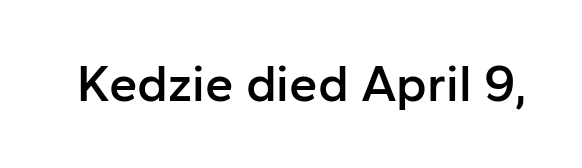
The image shows 51 px semibold sans-serif type, upright; set normal letter spacing, not underlined; low stroke contrast and a medium x-height.
